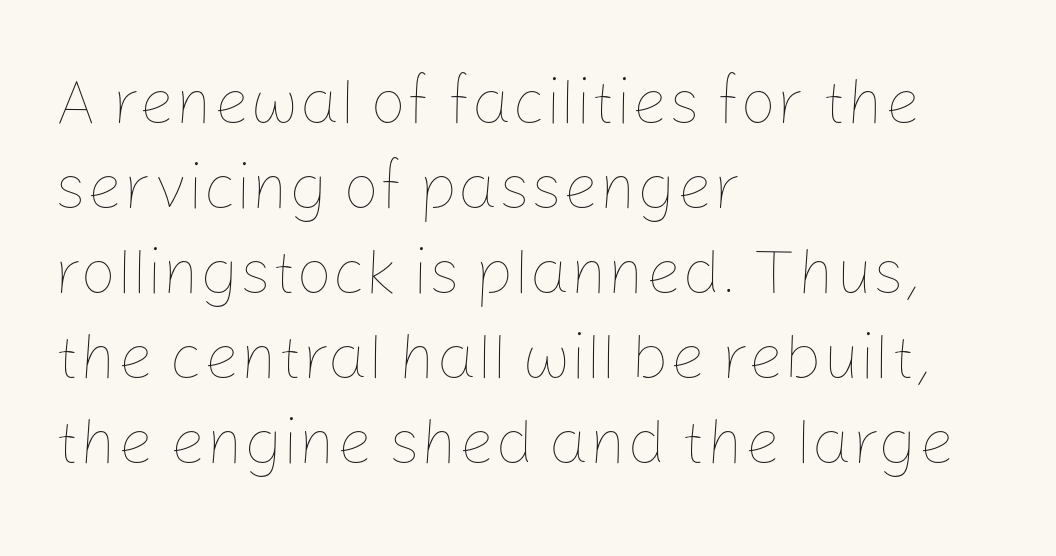
Check under the words: just untouched page. Compared with typical body copy, the letter spacing here is the same. Students, observe: this is what conventionally led text looks like. Proportional: the letters do not fall into vertical columns. This reads as an unemphasized weight, regular at the heaviest. A typesetter would mark this as roman, not italic.
